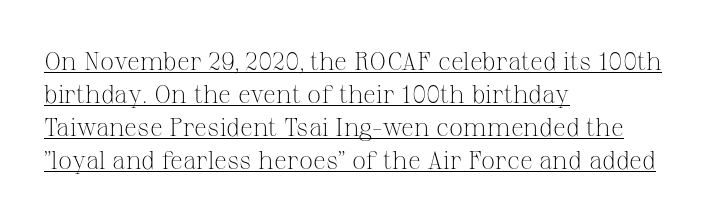
{"italic": "no", "bold": "no", "underline": "yes", "align": "left", "line_spacing": "normal", "line_spacing_ratio": 1.32, "letter_spacing": "normal", "letter_spacing_em": 0.0, "glyph_px": 25}
